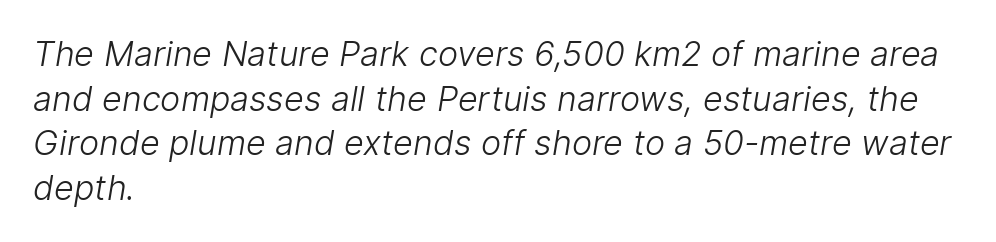
Note the varied advance widths — an 'i' is clearly narrower than an 'm'. All the whitespace from short lines collects on the right. The weight tops out at a normal text grade. Notice how descenders clear the ascenders below comfortably — that's standard leading. The string is rendered with underlining switched off.
